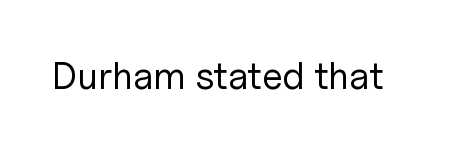
Font category for this specimen: sans-serif. On a weight scale, this lands at 450 or below. The line texture is even and compact thanks to regular tracking. Characters remain perfectly vertical along every line. Unmarked baselines from the first word to the last.
